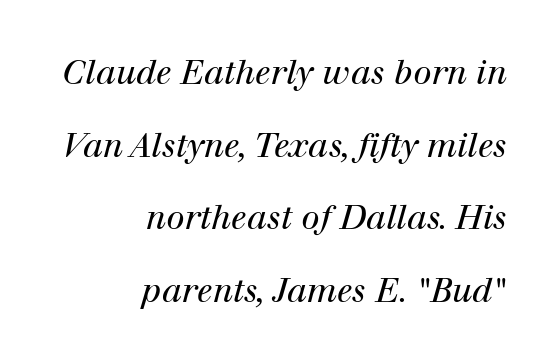
The image shows 33 px regular-weight serif type, italic (leaning right); set right-aligned, loose line spacing (2.2x), normal letter spacing, not underlined; high stroke contrast and a medium x-height.
